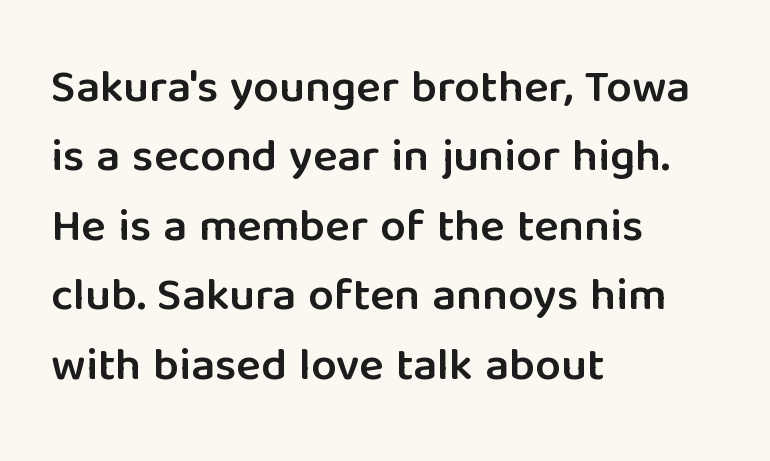
Grotesque or geometric, the face here clearly has no serifs. Glyph-to-glyph distance matches everyday printed text. This sample has the flowing, uneven cadence of proportional lettering. Descender tails drop into unmarked territory.
